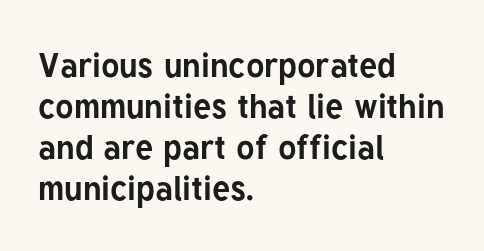
The image shows 34 px bold sans-serif type, upright; set left-aligned, line spacing 1.21x, normal letter spacing, not underlined; low stroke contrast and a medium x-height.
